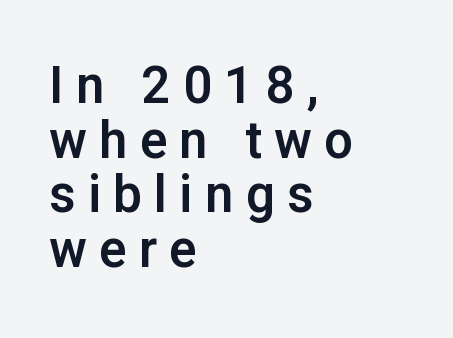
{"serif": "no", "italic": "no", "width": "normal", "stroke_contrast": "low", "x_height": "medium", "monospaced": "no", "underline": "no", "align": "left", "line_spacing": "tight", "line_spacing_ratio": 1.07, "letter_spacing": "wide", "letter_spacing_em": 0.24, "glyph_px": 51}
